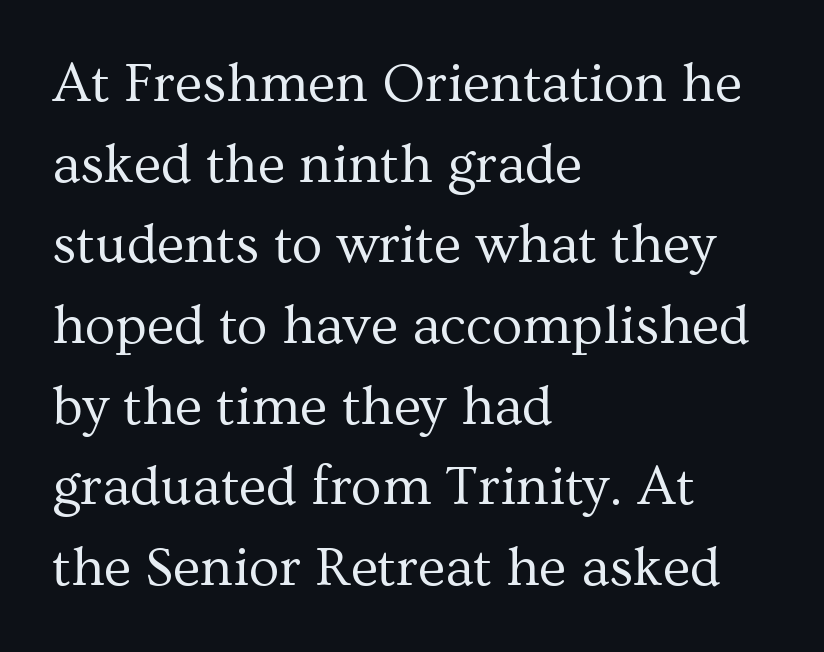
Q: Is the text bold? A: No.
Q: Is the text italic (slanted)? A: No, it is upright.
Q: Is the typeface a serif or a sans-serif typeface? A: Serif.
Q: Is the text underlined? A: No.
Q: How is the paragraph aligned? A: Left-aligned.
Q: Is the spacing between letters normal or unusually wide? A: Normal.
Q: Is the spacing between lines tight, normal or loose? A: Normal.
Q: Width (condensed, normal, or wide)? A: Normal.
Q: Stroke contrast? A: Medium.
Q: x-height? A: Medium.
Q: Monospaced? A: No.
